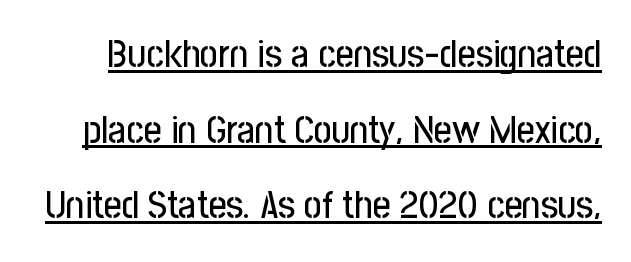
The image shows 39 px condensed sans-serif type, upright; set loose line spacing (1.94x), normal letter spacing, underlined; low stroke contrast and a medium x-height.
